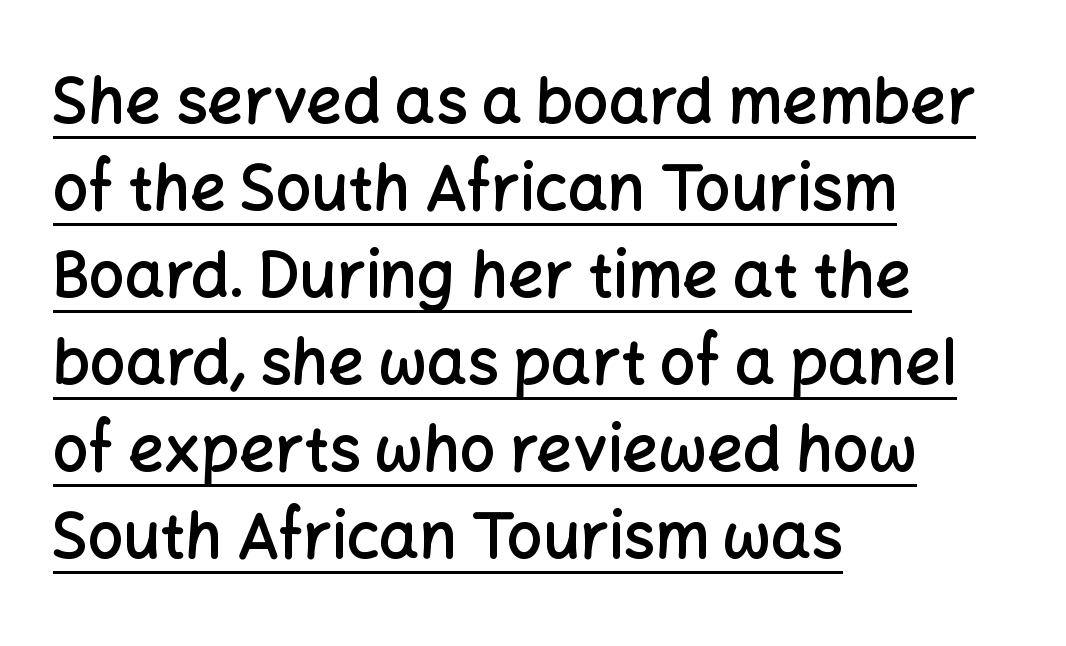
The image shows 63 px semibold sans-serif type, upright; set left-aligned, normal line spacing (1.38x), normal letter spacing, underlined; low stroke contrast and a medium x-height.
